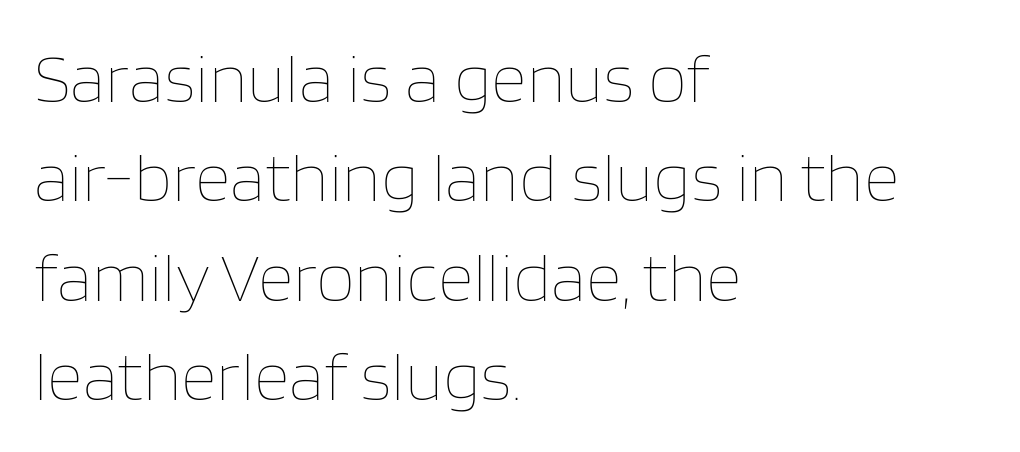
Q: Is the text bold? A: No.
Q: Is the text italic (slanted)? A: No, it is upright.
Q: Is the text underlined? A: No.
Q: How is the paragraph aligned? A: Left-aligned.
Q: Is the spacing between letters normal or unusually wide? A: Normal.
Q: Is the spacing between lines tight, normal or loose? A: Normal.
Q: Width (condensed, normal, or wide)? A: Normal.
Q: Stroke contrast? A: Low.
Q: x-height? A: Large.
Q: Monospaced? A: No.
